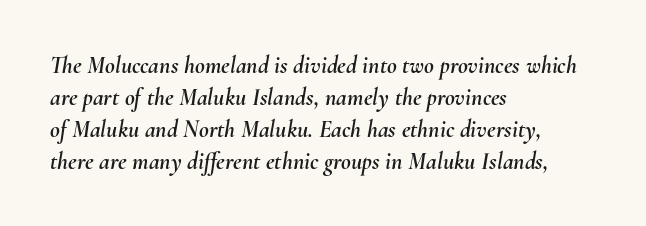
Q: Is the text italic (slanted)? A: Yes, it leans right by about 10 degrees.
Q: Is the text underlined? A: No.
Q: How is the paragraph aligned? A: Left-aligned.
Q: Is the spacing between letters normal or unusually wide? A: Normal.
Q: Is the spacing between lines tight, normal or loose? A: Normal.
